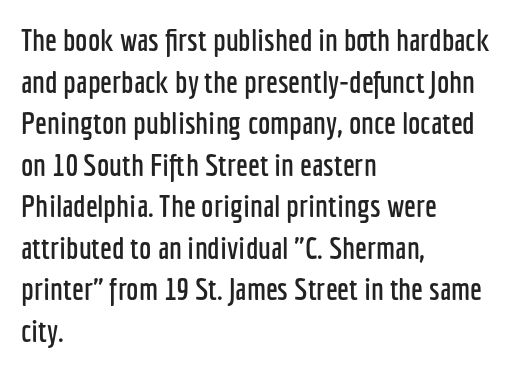
Q: Is the text italic (slanted)? A: No, it is upright.
Q: Is the typeface a serif or a sans-serif typeface? A: Sans-serif.
Q: Is the text underlined? A: No.
Q: How is the paragraph aligned? A: Left-aligned.
Q: Is the spacing between letters normal or unusually wide? A: Normal.
Q: Is the spacing between lines tight, normal or loose? A: Normal.
Q: Width (condensed, normal, or wide)? A: Condensed.
Q: Stroke contrast? A: Low.
Q: x-height? A: Medium.
Q: Monospaced? A: No.
